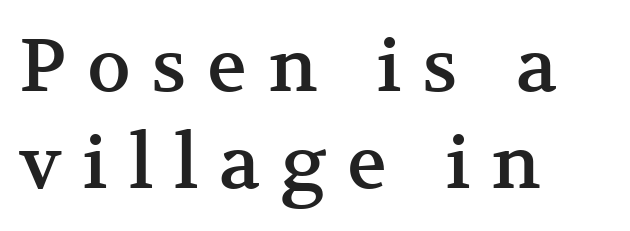
The image shows 74 px serif type, upright; set left-aligned, normal line spacing (1.31x), unusually wide letter spacing (+0.28 em), not underlined; medium stroke contrast and a medium x-height.
